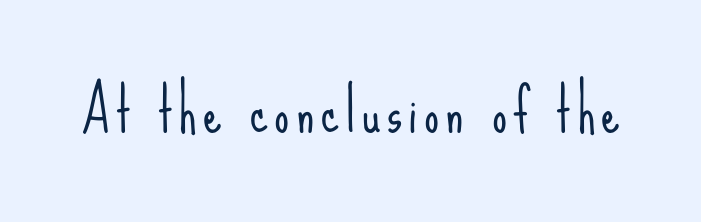
In terms of letterform style, serifs are entirely absent. Descenders are the only things crossing below the line. The cut favours lightness, reaching ordinary text weight at its darkest. The font's upright variant was chosen for this text. You could not count columns in this text — the font is proportionally spaced.
